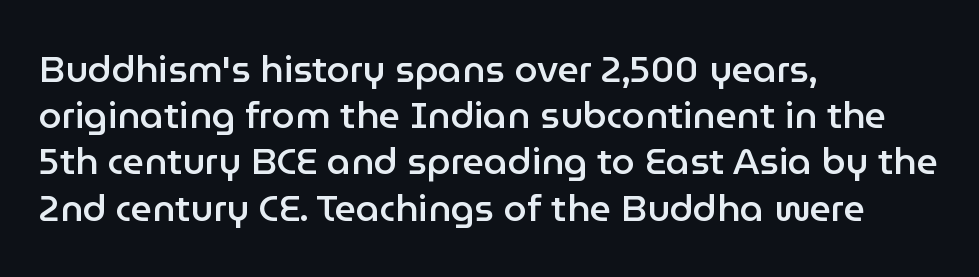
Here the designer chose a conventional face with non-uniform glyph widths. The words here are not underlined. No feet cap the strokes, marking this as sans-serif type. How heavy is the stroke? Medium-heavy — a semibold, shy of bold. The passage is arranged the way most books set body copy — flush left.
